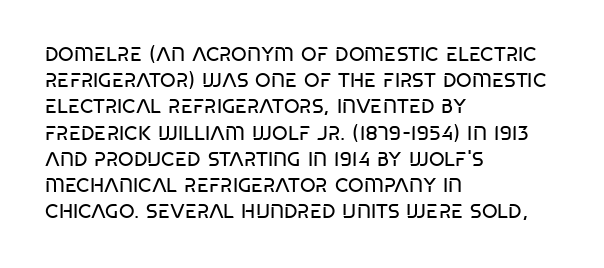
The image shows 20 px text type, upright; set left-aligned, normal line spacing (1.31x), normal letter spacing, not underlined.
